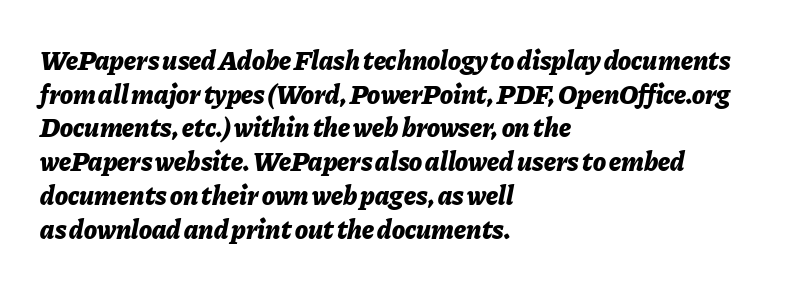
Q: Is the text bold? A: Yes.
Q: Is the text italic (slanted)? A: Yes, it leans right by about 11 degrees.
Q: Is the text underlined? A: No.
Q: How is the paragraph aligned? A: Left-aligned.
Q: Is the spacing between letters normal or unusually wide? A: Normal.
Q: Is the spacing between lines tight, normal or loose? A: Normal.
